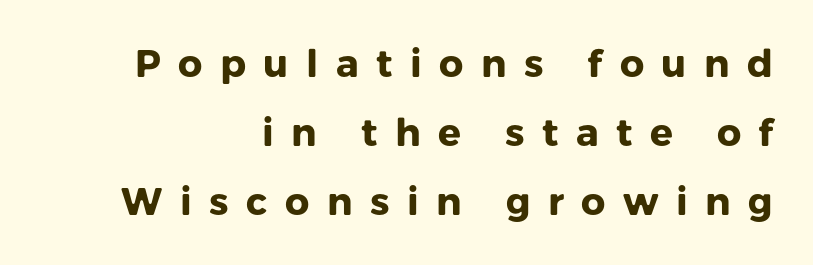
The image shows 38 px heavy sans-serif type, upright; set right-aligned, line spacing 1.81x, unusually wide letter spacing (+0.46 em), not underlined; low stroke contrast and a medium x-height.
